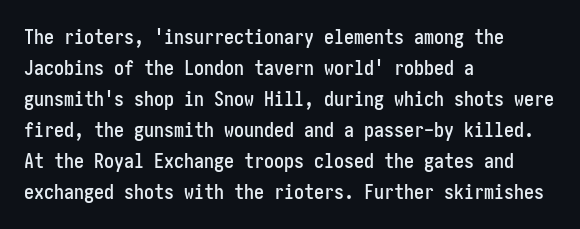
The image shows 20 px text type, upright; set left-aligned, normal line spacing (1.55x), normal letter spacing, not underlined.
